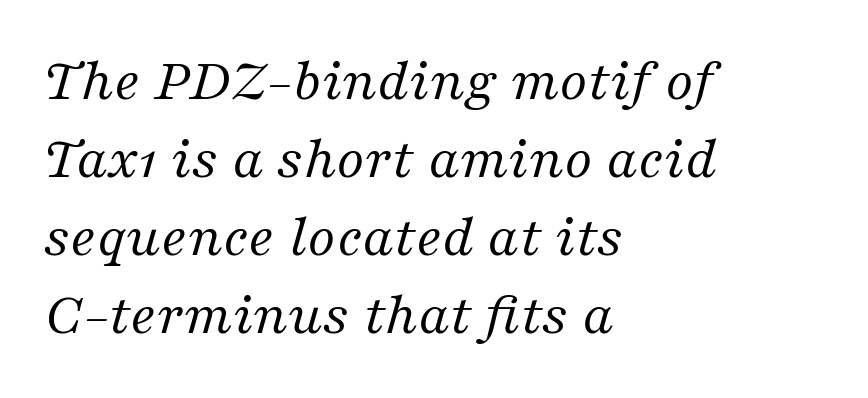
Old-style or modern, the face here clearly has serifs. Clear beneath every line of the passage. Interline gaps are of average width in this sample. The specimen reads as italic at a glance. What stands out about the letter spacing? Nothing — it is the standard amount.
